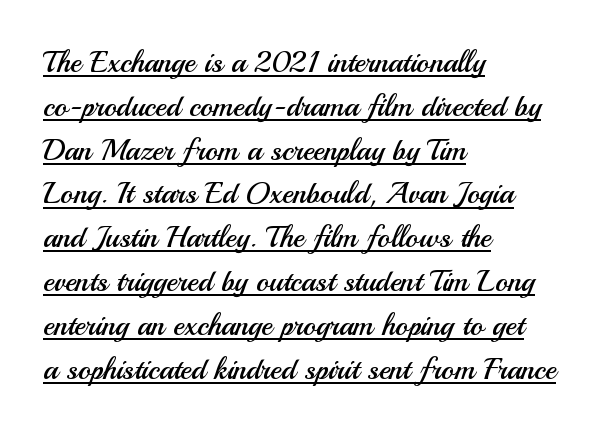
Honestly, the underline is the first thing you notice here. Every row of glyphs begins at an identical x-position on the left. Look at the bottom of the vertical strokes: they stop flat, with no serifs. Weight: not bold — regular or lighter.
